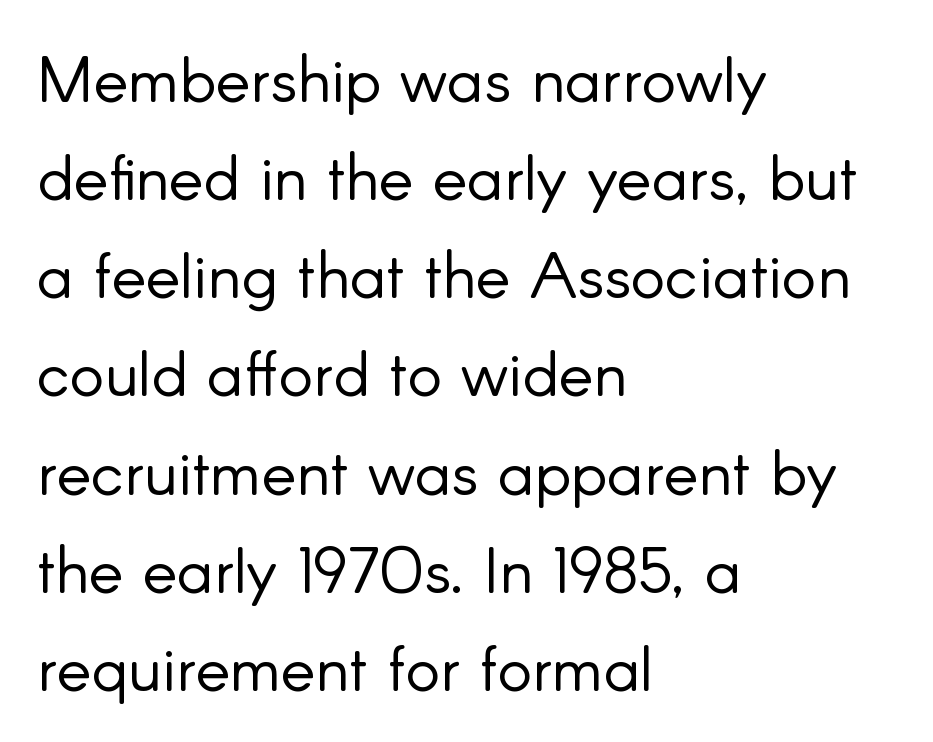
The image shows 65 px light sans-serif type, upright; set left-aligned, normal line spacing (1.51x), normal letter spacing, not underlined; low stroke contrast and a small x-height.
